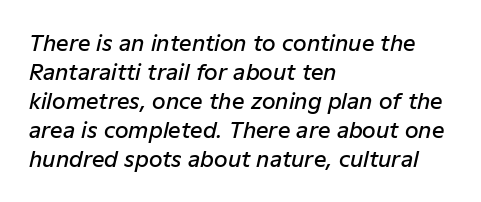
Q: Is the text bold? A: Semi-bold.
Q: Is the text italic (slanted)? A: Yes, it leans right by about 12 degrees.
Q: Is the text underlined? A: No.
Q: How is the paragraph aligned? A: Left-aligned.
Q: Is the spacing between letters normal or unusually wide? A: Normal.
Q: Is the spacing between lines tight, normal or loose? A: Normal.
